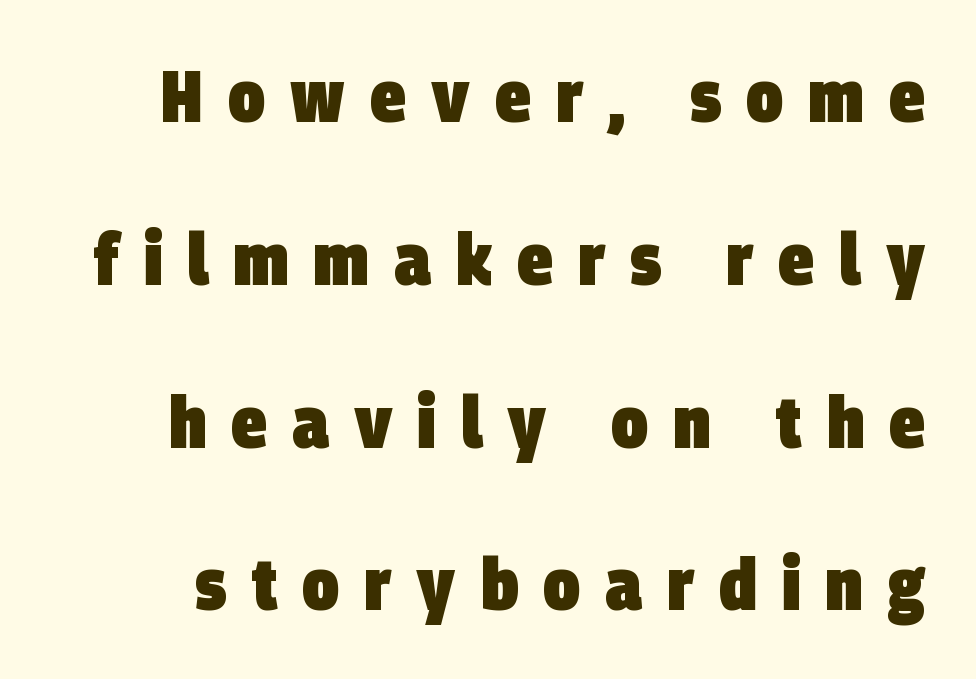
The image shows 73 px heavy, condensed sans-serif type; set loose line spacing (2.23x), unusually wide letter spacing (+0.34 em), not underlined; low stroke contrast and a large x-height.
